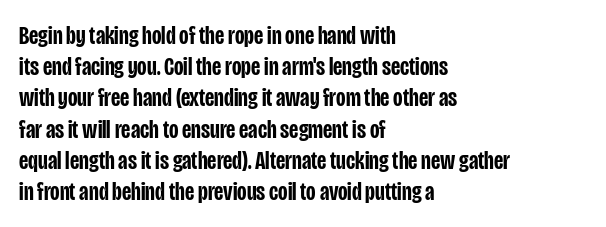
One-word summary of the alignment: left. Anything drawn beneath the words? Only blank space. Style check: upright. Each word holds together tightly as a unit, with standard inter-letter gaps. A semibold gives these letters moderate extra thickness, short of bold.
